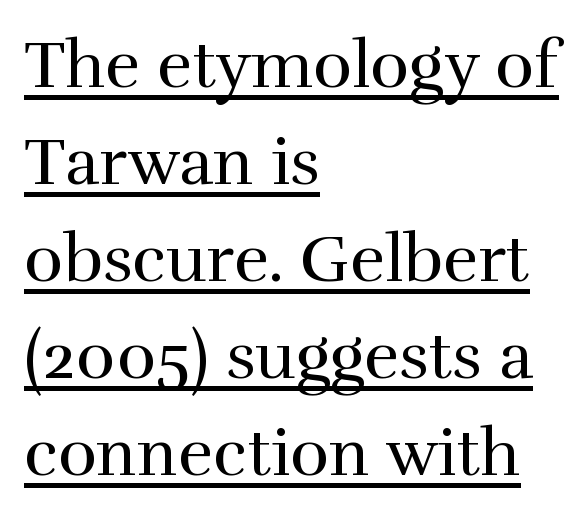
Notice how descenders clear the ascenders below comfortably — that's standard leading. Is there an underline? Yes — a line sits under the letters. Notice how the passage keeps a crisp vertical edge on the left only. Spacing verdict: proportional, widths tailored to each character.
